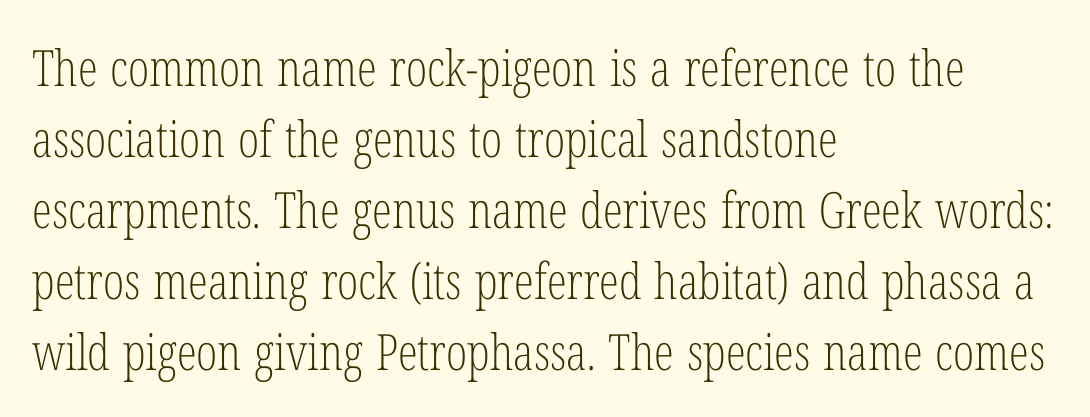
{"serif": "yes", "italic": "no", "bold": "no", "weight": "light", "width": "condensed", "stroke_contrast": "low", "x_height": "medium", "monospaced": "no", "underline": "no", "align": "left", "line_spacing": "normal", "line_spacing_ratio": 1.42, "letter_spacing": "normal", "letter_spacing_em": 0.0, "glyph_px": 50}
